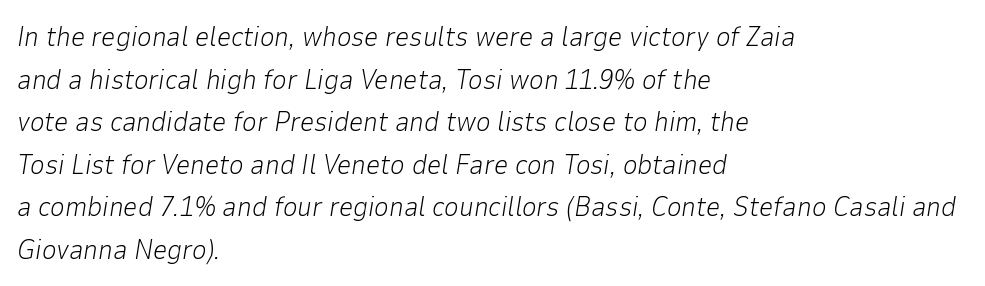
The image shows 28 px light type, italic (leaning right); set left-aligned, normal line spacing (1.52x), normal letter spacing, not underlined; low stroke contrast and a medium x-height.
